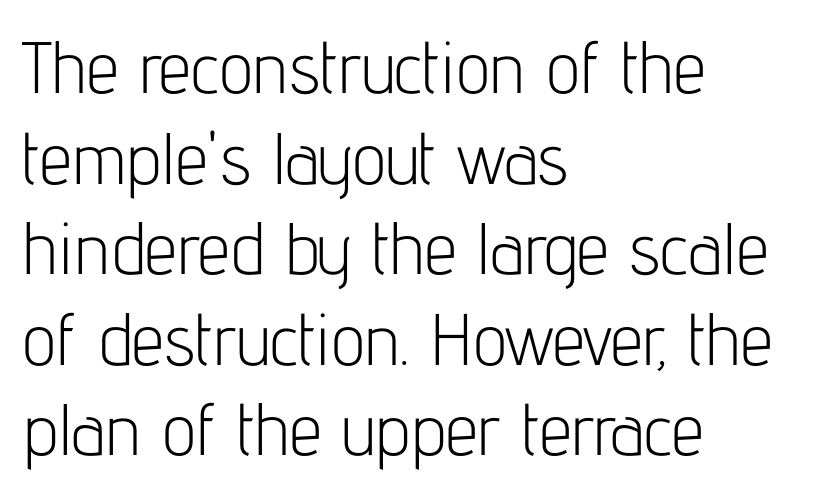
The image shows 73 px light, condensed sans-serif type, upright; set left-aligned, line spacing 1.24x, normal letter spacing, not underlined; low stroke contrast and a medium x-height.
